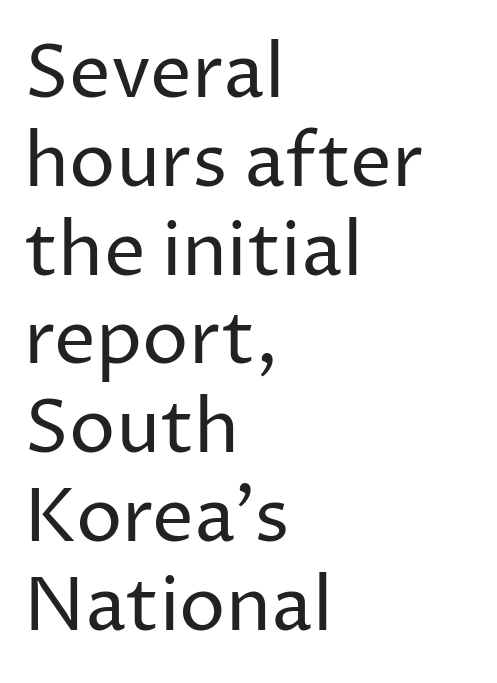
The image shows 74 px regular-weight sans-serif type, upright; set left-aligned, line spacing 1.2x, normal letter spacing, not underlined; low stroke contrast and a medium x-height.
